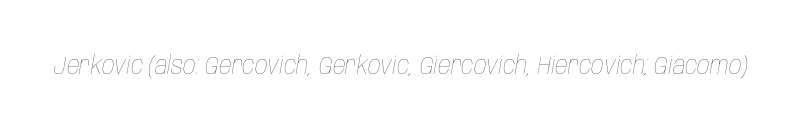
The weight would be labelled regular, book, light, or lighter still. Rendered with sloped, italic letterforms. Any mark beneath the type? The region is blank. A typesetter would call this zero additional tracking.
